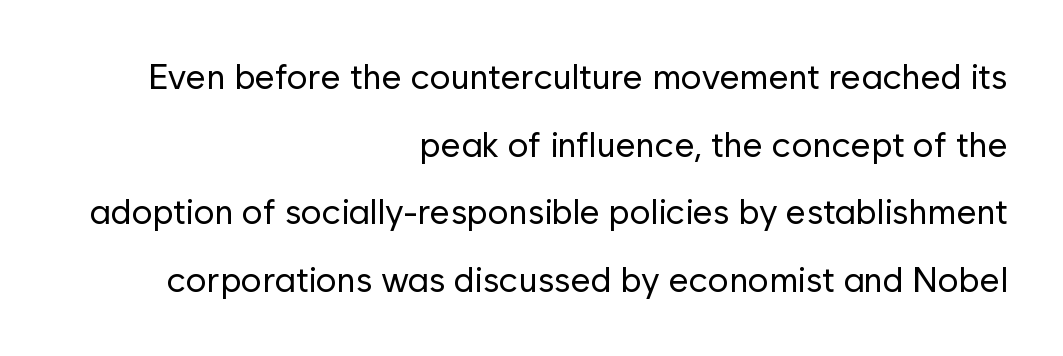
Q: Is the text bold? A: No.
Q: Is the text italic (slanted)? A: No, it is upright.
Q: Is the typeface a serif or a sans-serif typeface? A: Sans-serif.
Q: Is the text underlined? A: No.
Q: How is the paragraph aligned? A: Right-aligned.
Q: Is the spacing between letters normal or unusually wide? A: Normal.
Q: Is the spacing between lines tight, normal or loose? A: Loose.
Q: Width (condensed, normal, or wide)? A: Normal.
Q: Stroke contrast? A: Low.
Q: x-height? A: Medium.
Q: Monospaced? A: No.
